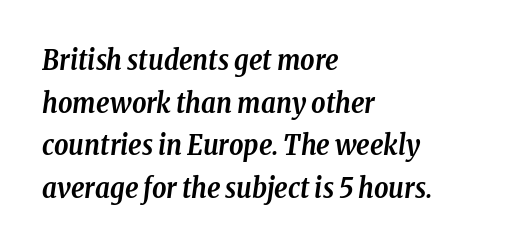
A typesetter would call this leading conventional body-copy spacing. Compared with typical body copy, the letter spacing here is the same. This sample has the flowing, uneven cadence of proportional lettering. These words are printed bold, with thick strokes throughout. Does the lettering tilt? It does — this is italic.
